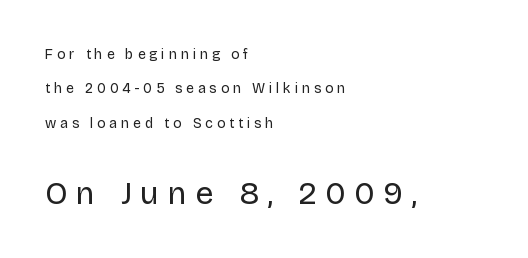
The image shows 32 px regular-weight sans-serif type, upright; set left-aligned, loose line spacing (2.46x), unusually wide letter spacing (+0.27 em), not underlined; the second (bottom) block is 2.29x larger; low stroke contrast and a large x-height.
